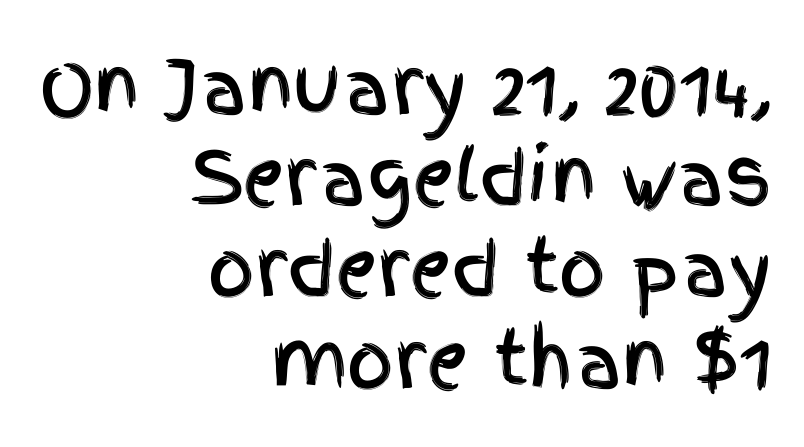
If you drew a line through each stem, it would be perfectly vertical. The rendering uses natural spacing where letterforms have individual widths. The compositor pushed each line to the right boundary. Anything drawn beneath the words? Only blank space.
